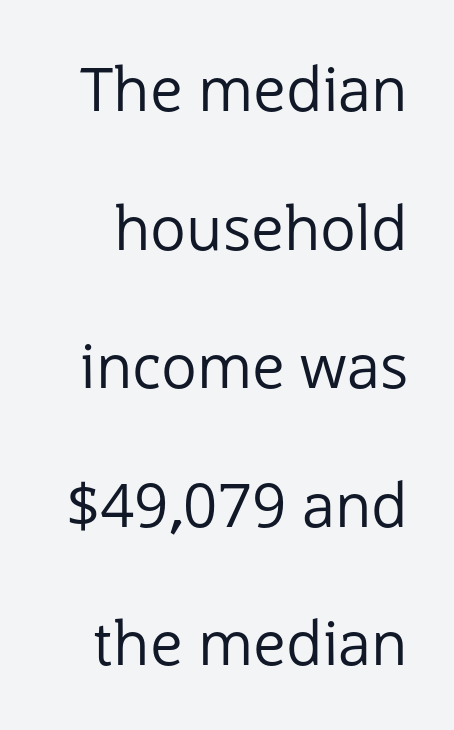
The strip under each line holds only bare page. This sample has the flowing, uneven cadence of proportional lettering. Characters follow at the spacing the type designer built in. Does the type have serifs? No, each stem ends abruptly.
